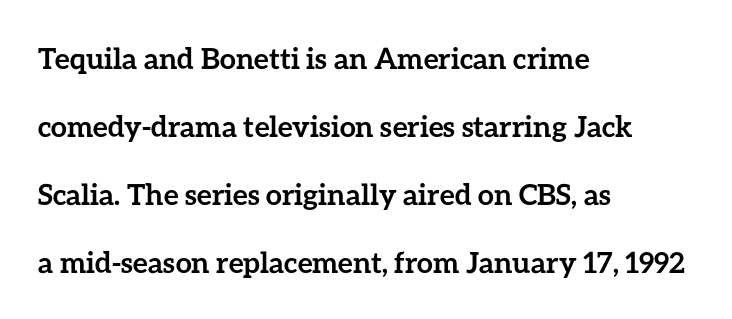
A typesetter would call this proportional, since set widths differ per character. Caption: bold face, heavy strokes. Regarding leading, the lines here are spaced well apart. If you drew a line through each stem, it would be perfectly vertical.
